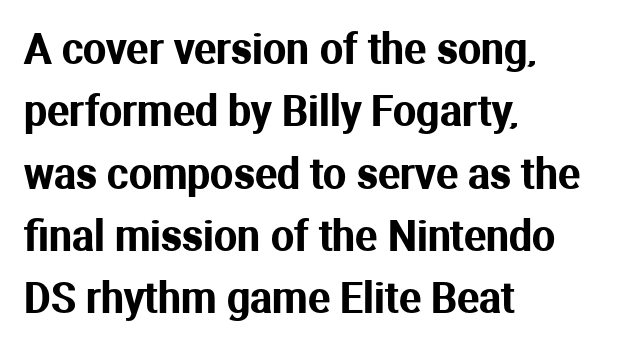
Character widths vary here, with narrow letters taking less room than wide ones. Spacing between characters is what you'd get straight out of the box. The foot of each line stays bare and open. Are there feet on the stems? There aren't — it's a sans. A typesetter would call this leading conventional body-copy spacing.
